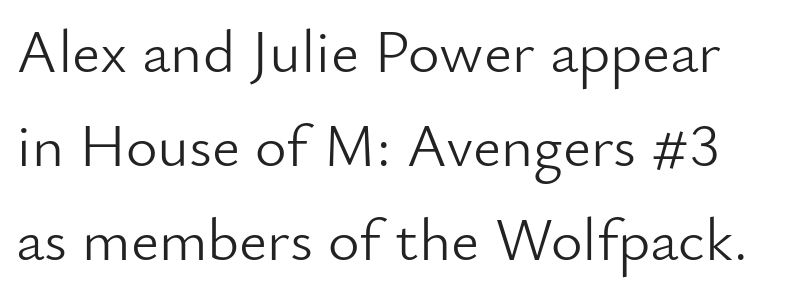
{"serif": "no", "italic": "no", "bold": "no", "weight": "light", "width": "normal", "stroke_contrast": "low", "x_height": "small", "monospaced": "no", "underline": "no", "line_spacing": "normal", "line_spacing_ratio": 1.54, "letter_spacing": "normal", "letter_spacing_em": 0.0, "glyph_px": 61}
